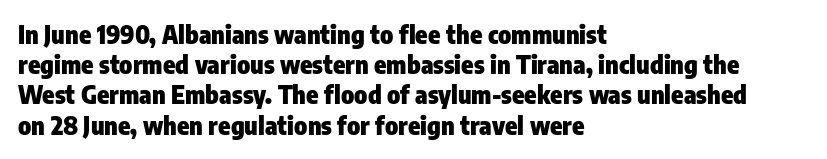
{"italic": "no", "bold": "yes", "underline": "no", "align": "left", "line_spacing_ratio": 1.21, "letter_spacing": "normal", "letter_spacing_em": 0.0, "glyph_px": 25}
